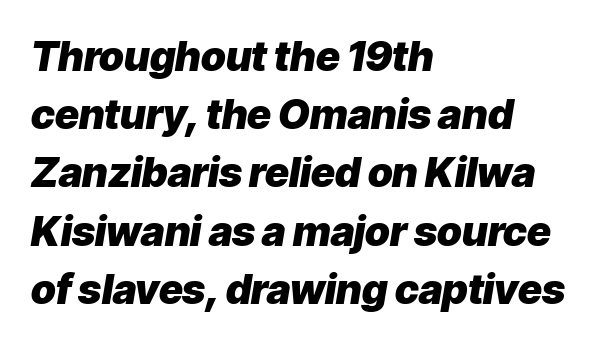
{"italic": "yes", "lean": "right", "slant_degrees": 9, "bold": "yes", "weight": "heavy", "width": "normal", "stroke_contrast": "low", "x_height": "medium", "monospaced": "no", "underline": "no", "align": "left", "line_spacing": "normal", "line_spacing_ratio": 1.42, "letter_spacing": "normal", "letter_spacing_em": 0.0, "glyph_px": 41}
